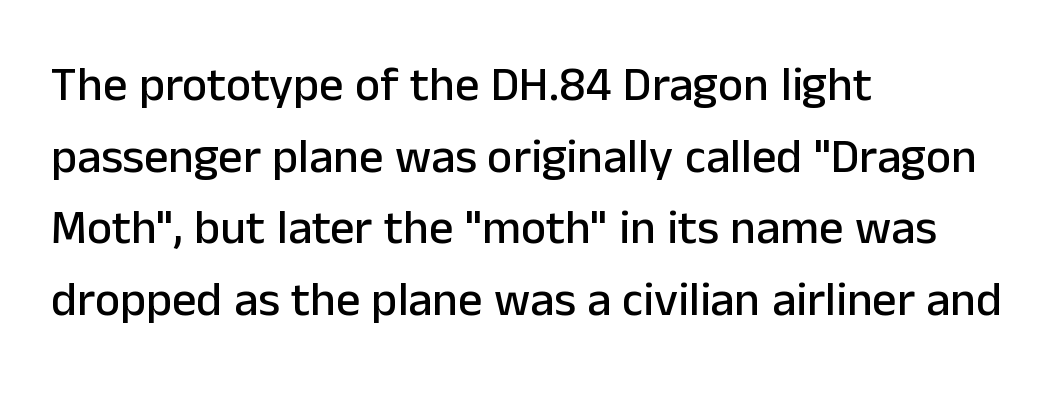
The image shows 48 px sans-serif type, upright; set left-aligned, normal line spacing (1.49x), normal letter spacing, not underlined; low stroke contrast and a medium x-height.
